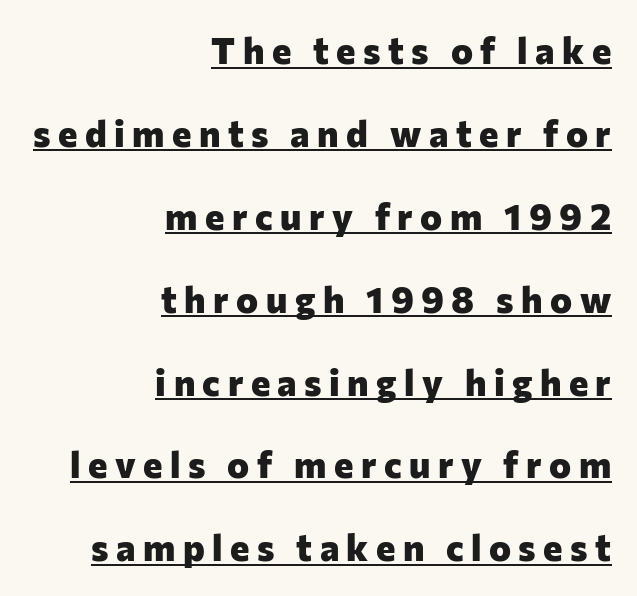
{"serif": "no", "italic": "no", "bold": "yes", "weight": "heavy", "width": "normal", "stroke_contrast": "low", "x_height": "medium", "monospaced": "no", "underline": "yes", "align": "right", "line_spacing": "loose", "line_spacing_ratio": 2.24, "letter_spacing": "wide", "letter_spacing_em": 0.2, "glyph_px": 37}
